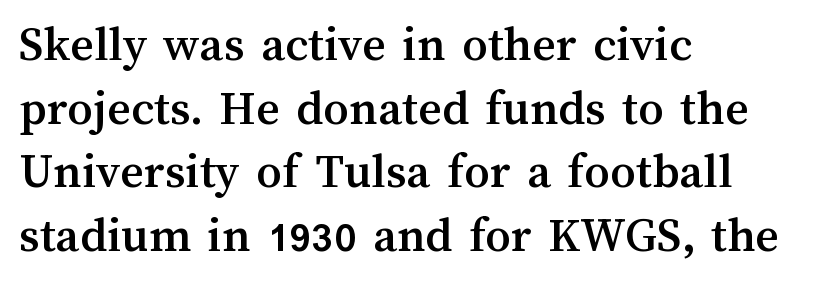
The image shows 51 px text type, upright; set left-aligned, normal line spacing (1.25x), normal letter spacing, not underlined; medium stroke contrast and a medium x-height.
